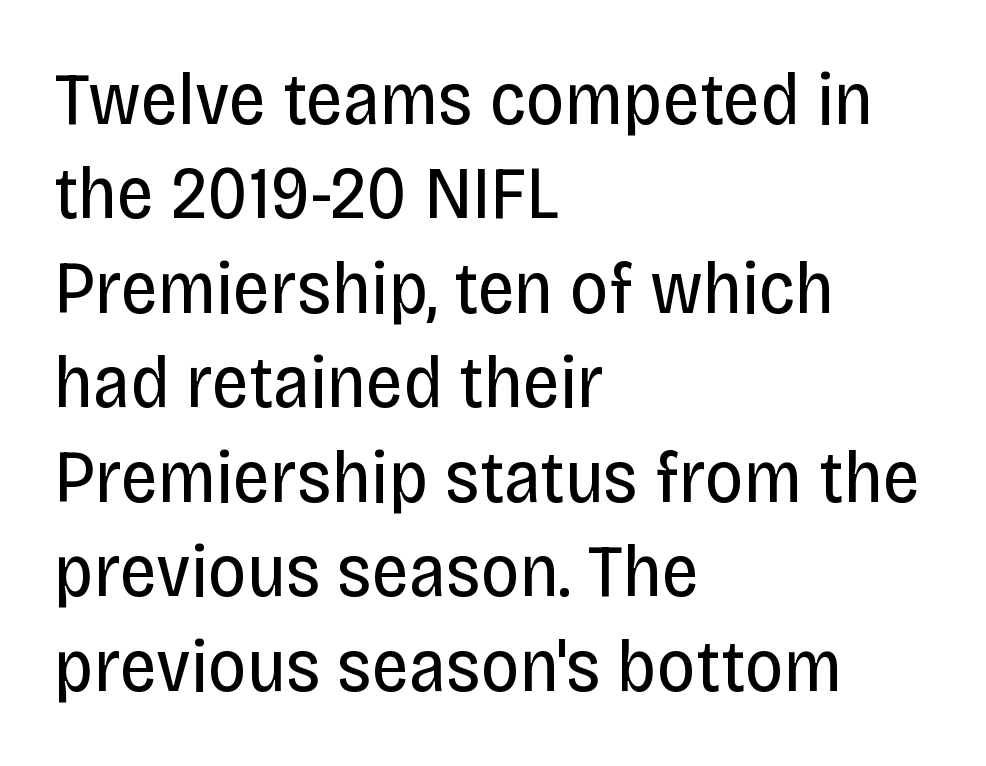
{"serif": "no", "italic": "no", "bold": "no", "weight": "regular", "width": "condensed", "stroke_contrast": "low", "x_height": "large", "monospaced": "no", "underline": "no", "align": "left", "line_spacing": "normal", "line_spacing_ratio": 1.26, "letter_spacing": "normal", "letter_spacing_em": 0.0, "glyph_px": 75}
